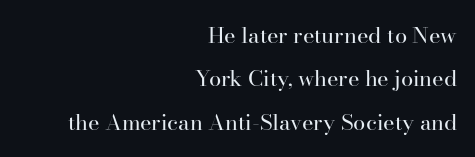
The specimen reads as upright at a glance. Interline gaps are noticeably wide in this sample. Anything drawn beneath the words? Only blank space. This rendering uses right alignment, leaving the left contour irregular.
